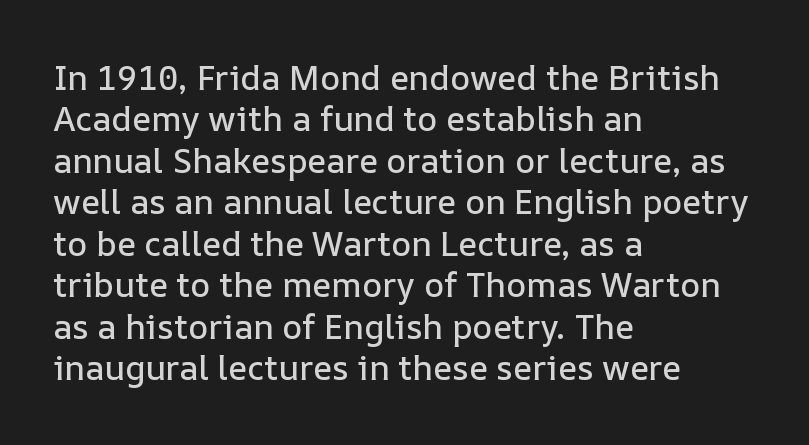
The gap between lines stays unmarked. Does the copy run flush right? No — it runs flush left. Tracking here is standard; glyphs follow each other at the usual distance. These lines were composed using upright roman letters. The rendering uses natural spacing where letterforms have individual widths.
